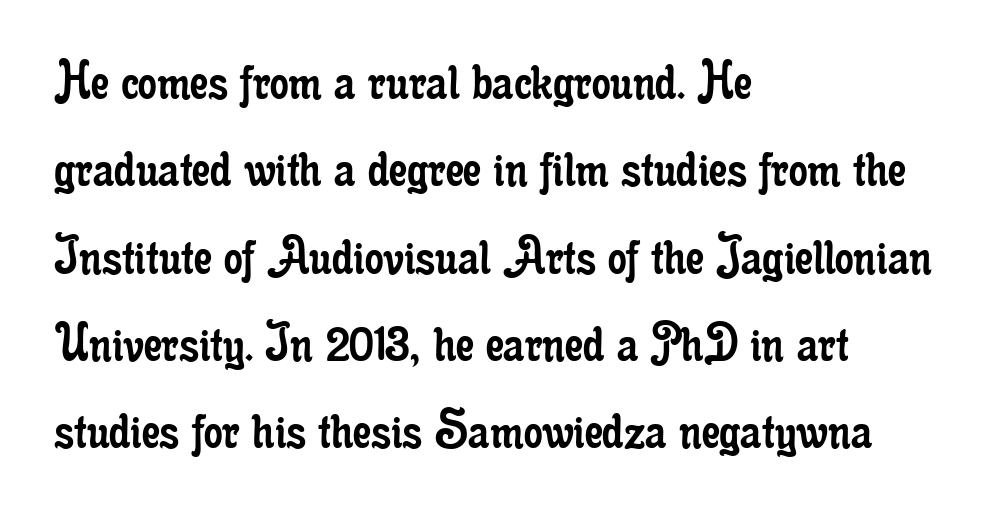
Q: Is the text bold? A: No.
Q: Is the text italic (slanted)? A: No, it is upright.
Q: Is the typeface a serif or a sans-serif typeface? A: Serif.
Q: Is the text underlined? A: No.
Q: How is the paragraph aligned? A: Left-aligned.
Q: Is the spacing between letters normal or unusually wide? A: Normal.
Q: Is the spacing between lines tight, normal or loose? A: Normal.
Q: Width (condensed, normal, or wide)? A: Condensed.
Q: Stroke contrast? A: Low.
Q: x-height? A: Small.
Q: Monospaced? A: No.
